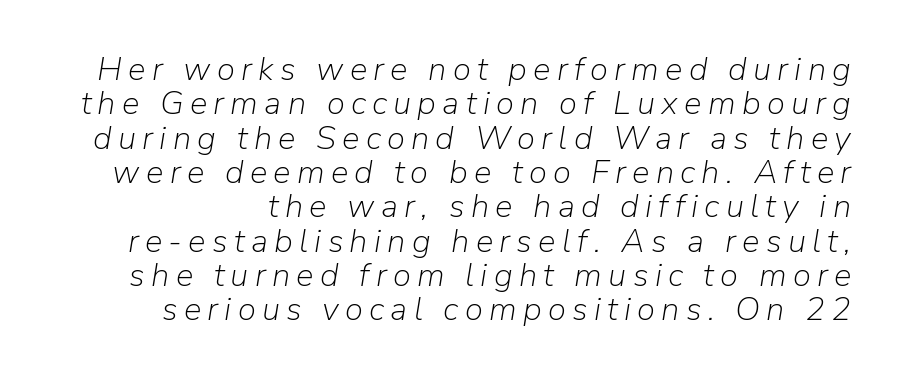
The image shows 33 px light type, italic (leaning right); set tight line spacing (1.04x), not underlined; low stroke contrast and a medium x-height.
